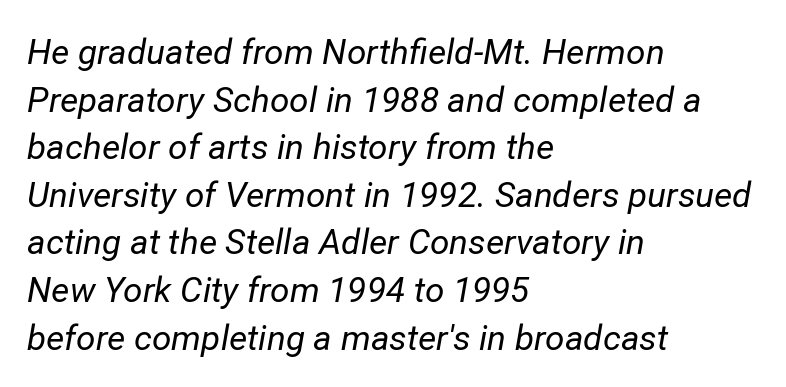
{"italic": "yes", "lean": "right", "slant_degrees": 12, "bold": "no", "weight": "regular", "width": "normal", "stroke_contrast": "low", "x_height": "medium", "monospaced": "no", "underline": "no", "align": "left", "line_spacing": "normal", "line_spacing_ratio": 1.36, "letter_spacing": "normal", "letter_spacing_em": 0.0, "glyph_px": 35}
